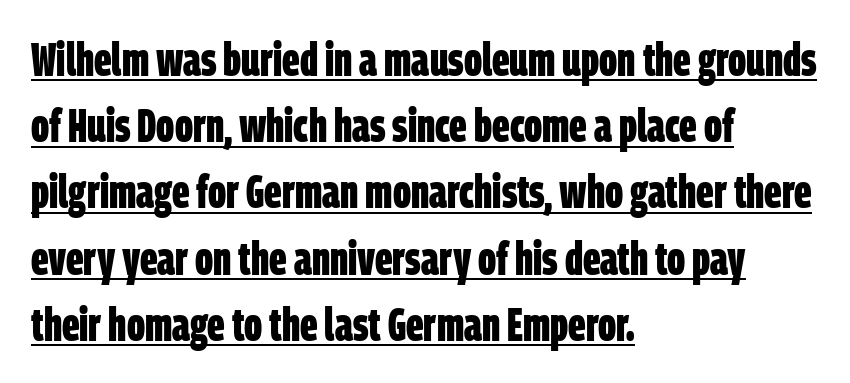
{"serif": "no", "bold": "yes", "weight": "bold", "width": "condensed", "stroke_contrast": "low", "x_height": "large", "monospaced": "no", "underline": "yes", "align": "left", "line_spacing": "normal", "line_spacing_ratio": 1.44, "letter_spacing": "normal", "letter_spacing_em": 0.0, "glyph_px": 46}
